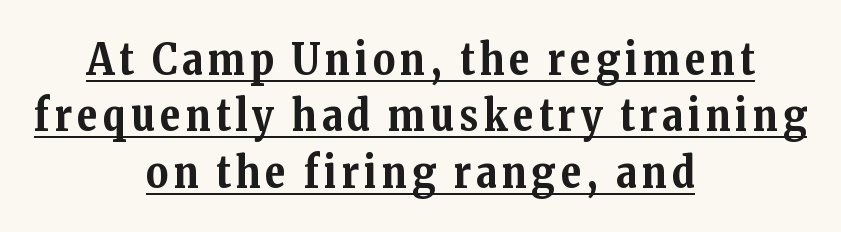
{"serif": "yes", "italic": "no", "bold": "yes", "weight": "bold", "width": "normal", "stroke_contrast": "medium", "x_height": "medium", "monospaced": "no", "underline": "yes", "align": "center", "line_spacing": "normal", "line_spacing_ratio": 1.31, "glyph_px": 43}
